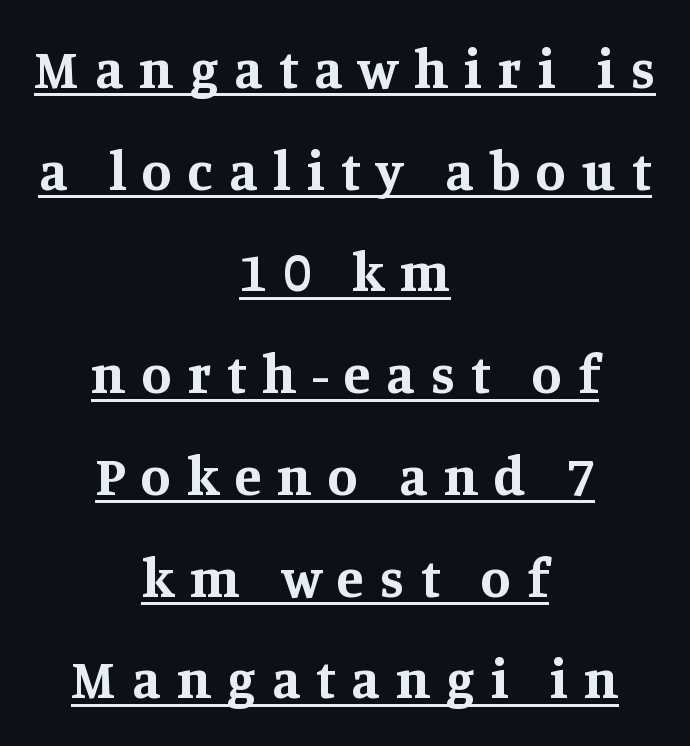
{"serif": "yes", "italic": "no", "bold": "yes", "weight": "bold", "width": "normal", "stroke_contrast": "medium", "x_height": "large", "monospaced": "no", "underline": "yes", "align": "center", "line_spacing_ratio": 1.85, "letter_spacing": "wide", "letter_spacing_em": 0.29, "glyph_px": 55}
